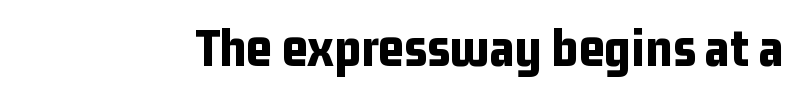
Honestly, the letter spacing is just normal — you wouldn't notice it. The space directly below the letters is spotless. Its strokes are broad and dark, the hallmark of bold type. Posture: upright roman. The characters display no serif detailing; their extremities are plain. The face used here is proportionally spaced, like ordinary book or web type.
